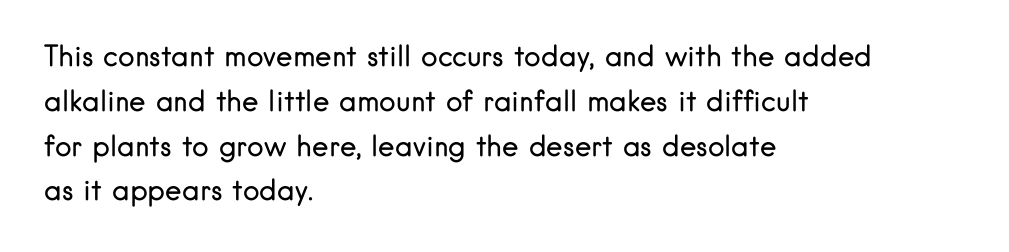
Q: Is the text bold? A: No.
Q: Is the text italic (slanted)? A: No, it is upright.
Q: Is the typeface a serif or a sans-serif typeface? A: Sans-serif.
Q: Is the text underlined? A: No.
Q: How is the paragraph aligned? A: Left-aligned.
Q: Is the spacing between letters normal or unusually wide? A: Normal.
Q: Is the spacing between lines tight, normal or loose? A: Normal.
Q: Width (condensed, normal, or wide)? A: Normal.
Q: Stroke contrast? A: Low.
Q: x-height? A: Small.
Q: Monospaced? A: No.
